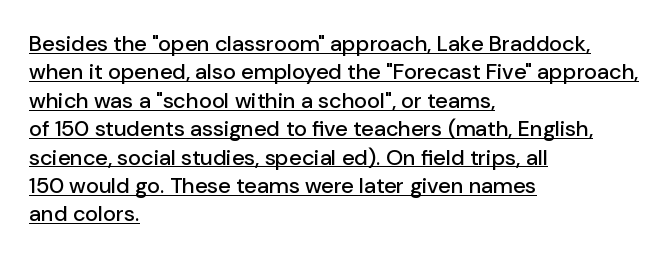
This sample uses plain, unmodified letter spacing. Posture: vertical. Visually the block forms a straight wall on the left and a jagged coastline on the right. The passage shown is underscored from start to finish. A typesetter would call this leading conventional body-copy spacing.
